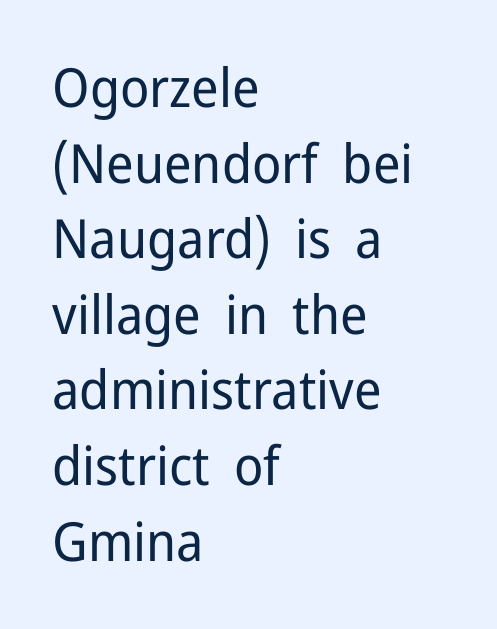
If you measured baseline to baseline, you'd find a middling distance. Note the varied advance widths — an 'i' is clearly narrower than an 'm'. Alignment: flush left. The lettering holds an erect, upright posture throughout. The text was rendered using a sans face with plain stroke endings. A quiet, ordinary-to-light weight characterises the typeface.
